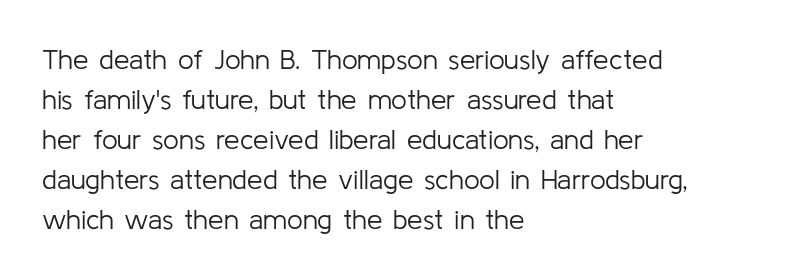
Underlining? Definitely not there. Whoever set this chose a conventional vertical rhythm. Think standard paragraph weight, or any step lighter than that. The type is set solid horizontally, with unmodified tracking. Each letter keeps its own natural width here, so spacing adapts to shape.
